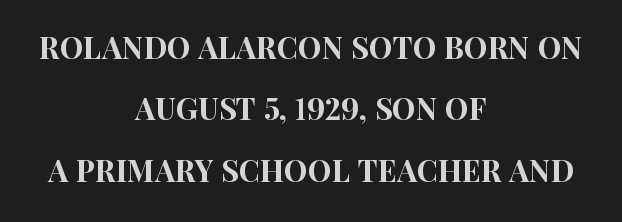
The image shows 30 px condensed sans-serif type, upright; set centered, loose line spacing (2.05x), normal letter spacing, not underlined; high stroke contrast and a large x-height.
